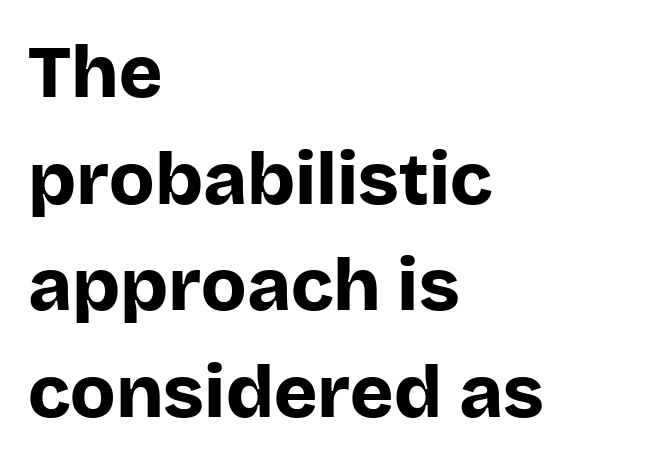
{"serif": "no", "italic": "no", "bold": "yes", "weight": "bold", "width": "normal", "stroke_contrast": "low", "x_height": "large", "monospaced": "no", "underline": "no", "align": "left", "line_spacing": "normal", "line_spacing_ratio": 1.44, "letter_spacing": "normal", "letter_spacing_em": 0.0, "glyph_px": 74}
